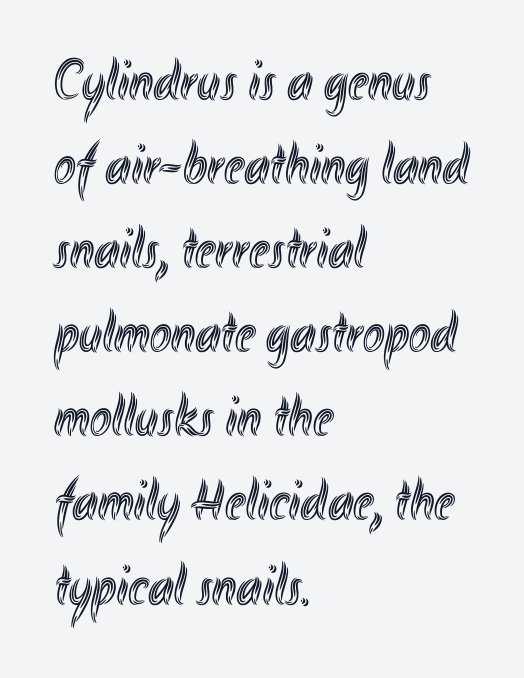
Glyph-to-glyph distance matches everyday printed text. Where is the straight margin? On the left. Normally led — the rows are evenly, conventionally spaced. Looks like regular typesetting: each glyph gets only the width it needs. Honestly, there is no underline to notice here at all.
